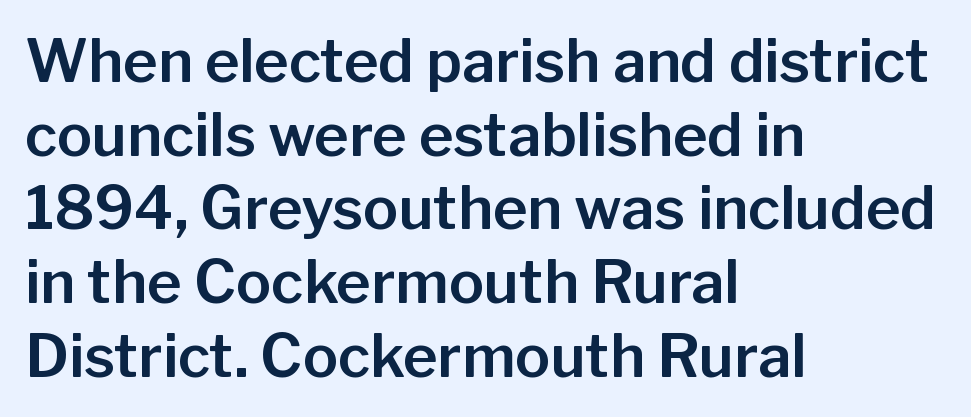
The image shows 59 px sans-serif type, upright; set left-aligned, normal line spacing (1.25x), normal letter spacing, not underlined; low stroke contrast and a medium x-height.
